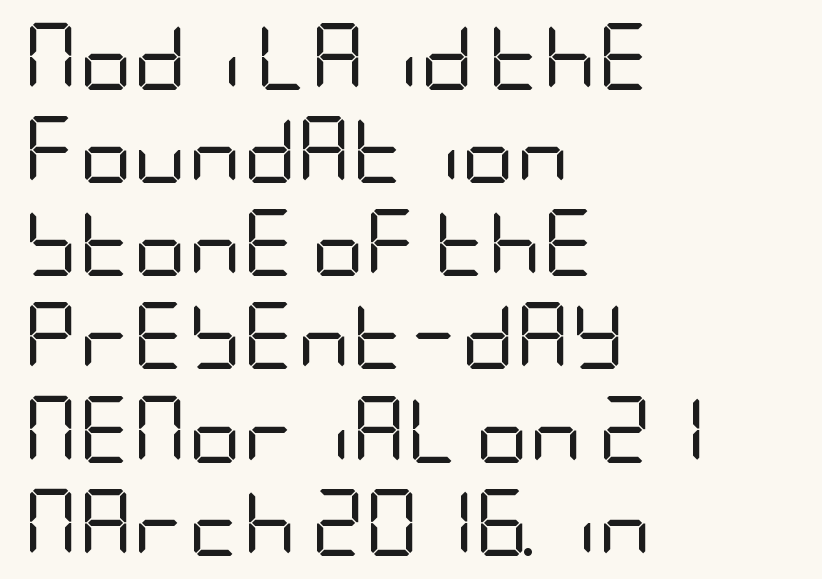
The image shows 67 px regular-weight, condensed sans-serif type, upright; set left-aligned, normal line spacing (1.39x), normal letter spacing, not underlined; low stroke contrast and a large x-height.
